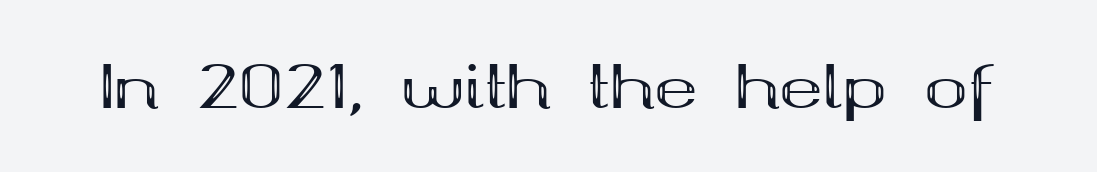
Q: Is the text bold? A: Yes.
Q: Is the text italic (slanted)? A: No, it is upright.
Q: Is the typeface a serif or a sans-serif typeface? A: Serif.
Q: Is the text underlined? A: No.
Q: Is the spacing between letters normal or unusually wide? A: Normal.
Q: Width (condensed, normal, or wide)? A: Wide.
Q: Stroke contrast? A: Medium.
Q: x-height? A: Medium.
Q: Monospaced? A: No.
